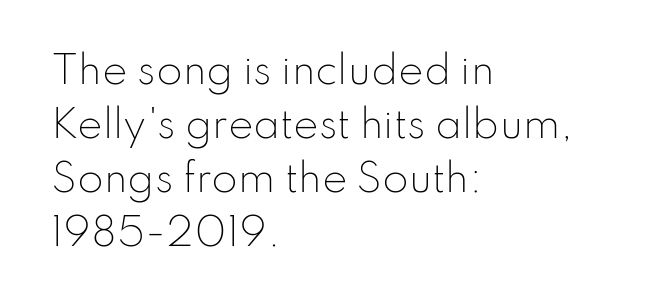
The image shows 38 px light sans-serif type, upright; set left-aligned, normal line spacing (1.42x), normal letter spacing, not underlined; low stroke contrast and a small x-height.
